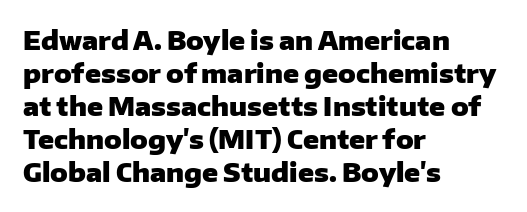
Q: Is the text bold? A: Yes.
Q: Is the text italic (slanted)? A: No, it is upright.
Q: Is the text underlined? A: No.
Q: How is the paragraph aligned? A: Left-aligned.
Q: Is the spacing between letters normal or unusually wide? A: Normal.
Q: Is the spacing between lines tight, normal or loose? A: Normal.
